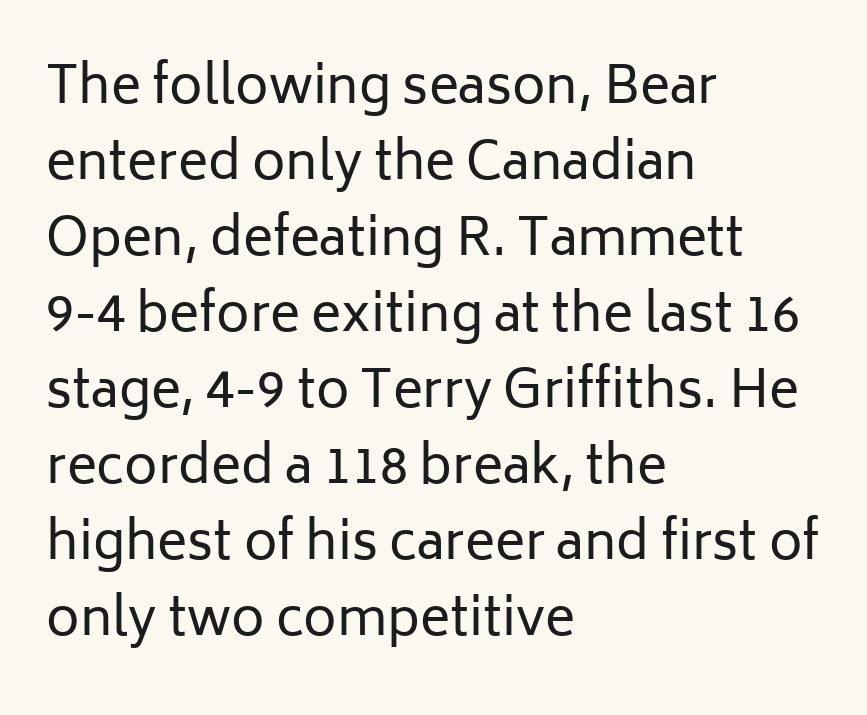
Q: Is the text bold? A: No.
Q: Is the text italic (slanted)? A: No, it is upright.
Q: Is the typeface a serif or a sans-serif typeface? A: Sans-serif.
Q: Is the text underlined? A: No.
Q: How is the paragraph aligned? A: Left-aligned.
Q: Is the spacing between letters normal or unusually wide? A: Normal.
Q: Is the spacing between lines tight, normal or loose? A: Normal.
Q: Width (condensed, normal, or wide)? A: Normal.
Q: Stroke contrast? A: Low.
Q: x-height? A: Medium.
Q: Monospaced? A: No.
